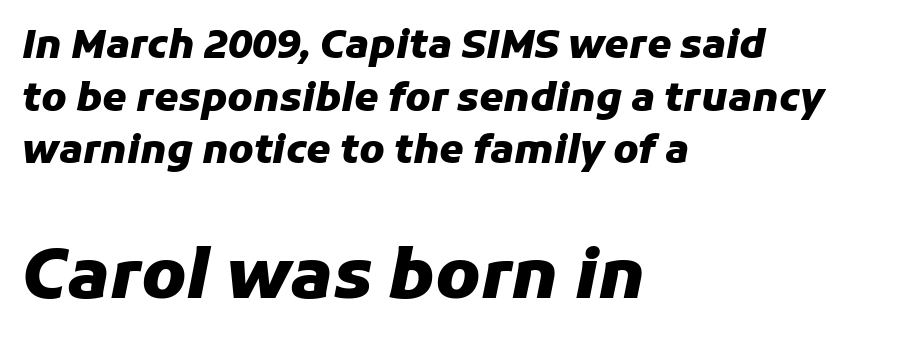
Q: Is the text bold? A: Yes.
Q: Is the text italic (slanted)? A: Yes, it leans right by about 11 degrees.
Q: Is the text underlined? A: No.
Q: How is the paragraph aligned? A: Left-aligned.
Q: Is the spacing between letters normal or unusually wide? A: Normal.
Q: Is the spacing between lines tight, normal or loose? A: Normal.
Q: Which block of text is set in a larger size, the first (top) or the second (bottom)? A: The second (bottom) one.
Q: Width (condensed, normal, or wide)? A: Normal.
Q: Stroke contrast? A: Low.
Q: x-height? A: Medium.
Q: Monospaced? A: No.
